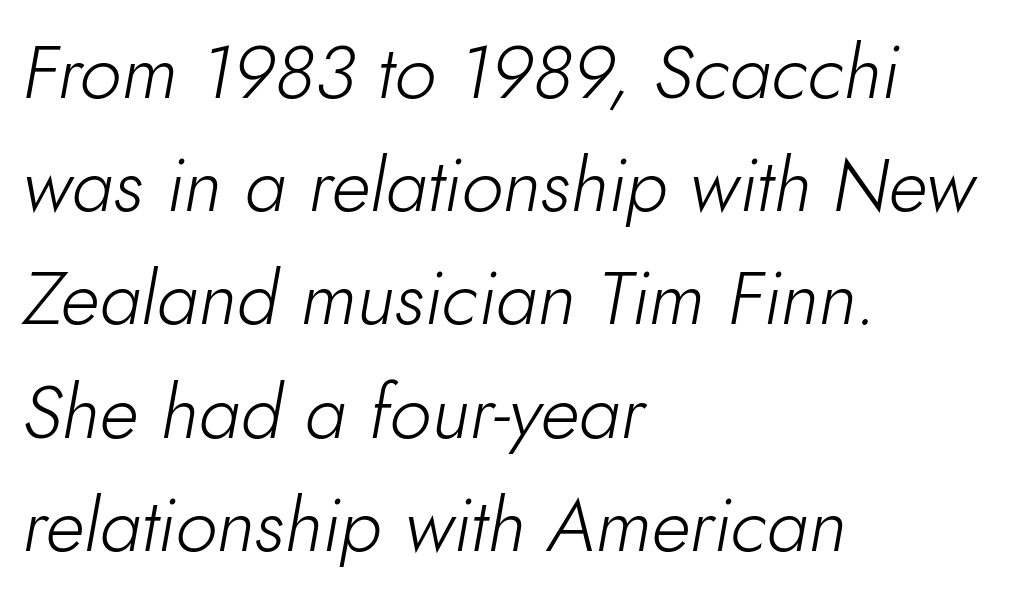
{"italic": "yes", "lean": "right", "slant_degrees": 10, "bold": "no", "weight": "light", "width": "normal", "stroke_contrast": "low", "x_height": "small", "monospaced": "no", "underline": "no", "align": "left", "line_spacing": "normal", "line_spacing_ratio": 1.51, "letter_spacing": "normal", "letter_spacing_em": 0.0, "glyph_px": 75}
